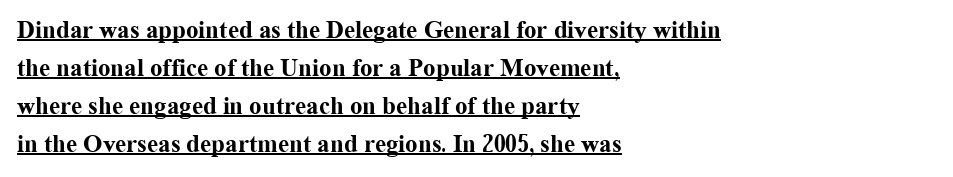
The letters are bold, with thick, heavy strokes. Leading: standard. This sample uses plain, unmodified letter spacing. Caption: multi-line text, flush left, ragged right. Rendered with straight, roman letterforms.
